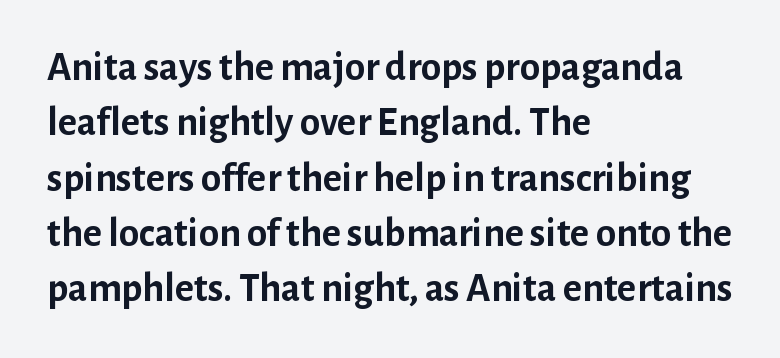
{"serif": "no", "italic": "no", "bold": "yes", "weight": "semibold", "width": "normal", "stroke_contrast": "low", "x_height": "medium", "monospaced": "no", "underline": "no", "align": "left", "line_spacing": "normal", "line_spacing_ratio": 1.35, "letter_spacing": "normal", "letter_spacing_em": 0.0, "glyph_px": 41}
